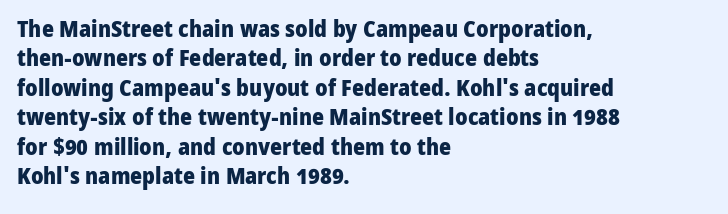
The image shows 23 px bold type, upright; set left-aligned, normal line spacing (1.28x), normal letter spacing, not underlined.
